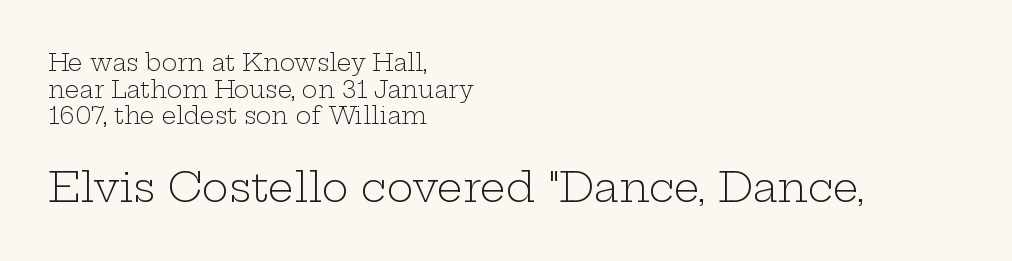
The image shows 41 px light, wide serif type, upright; set left-aligned, line spacing 1.16x, normal letter spacing, not underlined; the second (bottom) block is 1.78x larger; low stroke contrast and a medium x-height.
